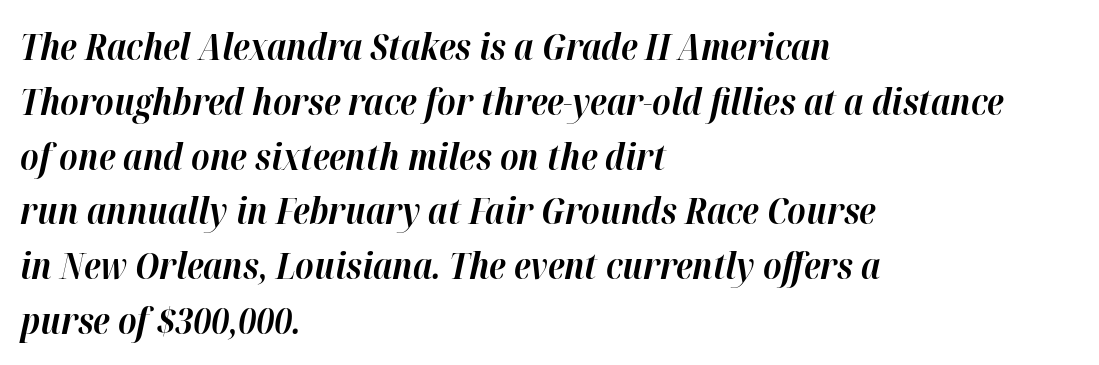
Q: Is the text bold? A: Yes.
Q: Is the text italic (slanted)? A: Yes, it leans right by about 12 degrees.
Q: Is the text underlined? A: No.
Q: How is the paragraph aligned? A: Left-aligned.
Q: Is the spacing between letters normal or unusually wide? A: Normal.
Q: Is the spacing between lines tight, normal or loose? A: Normal.
Q: Width (condensed, normal, or wide)? A: Normal.
Q: Stroke contrast? A: High.
Q: x-height? A: Medium.
Q: Monospaced? A: No.
